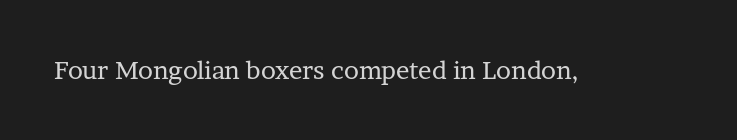
The rendering keeps characters at their native spacing. The font sits on the lighter half of the weight spectrum, regular included. Quick note: underline off. Is there any slant? The stems are plumb.
